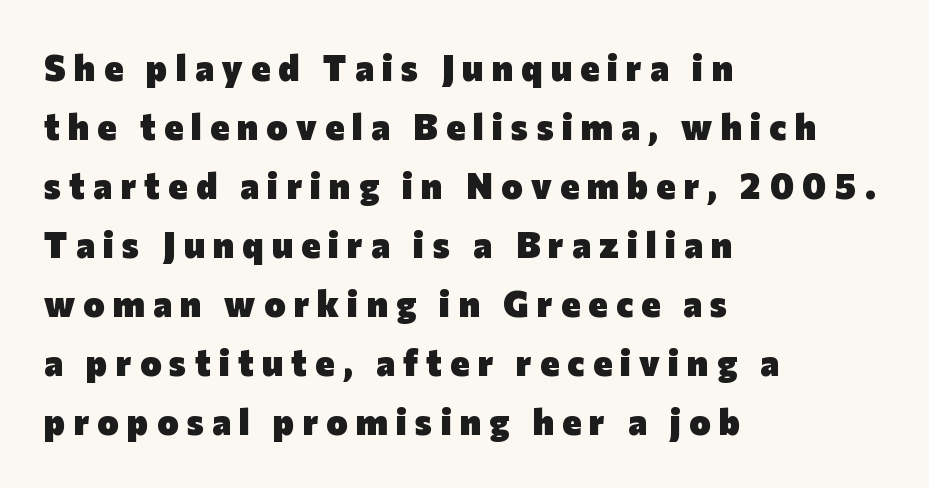
The font is running at its bold setting. The rendering uses natural spacing where letterforms have individual widths. These lines are composed in type without serifs. Posture: straight, roman, zero tilt.
